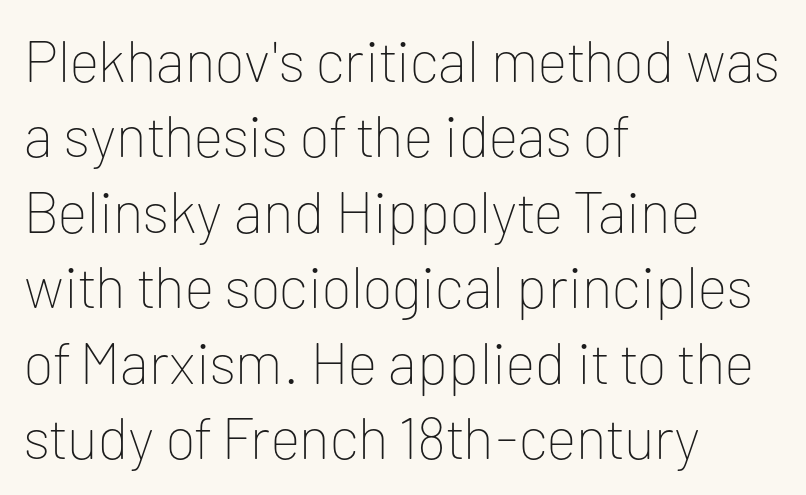
Q: Is the text bold? A: No.
Q: Is the text italic (slanted)? A: No, it is upright.
Q: Is the typeface a serif or a sans-serif typeface? A: Sans-serif.
Q: Is the text underlined? A: No.
Q: How is the paragraph aligned? A: Left-aligned.
Q: Is the spacing between letters normal or unusually wide? A: Normal.
Q: Is the spacing between lines tight, normal or loose? A: Normal.
Q: Width (condensed, normal, or wide)? A: Normal.
Q: Stroke contrast? A: Low.
Q: x-height? A: Medium.
Q: Monospaced? A: No.
